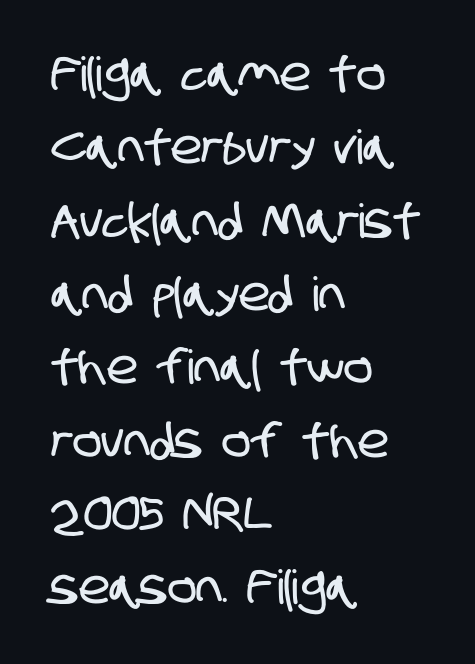
The specimen omits any rule beneath the text block's lines. This rendering leaves character spacing at its baseline value. Think of a printed novel: that variable character pitch is what you see here. This rendering uses left alignment, leaving the right contour irregular.
